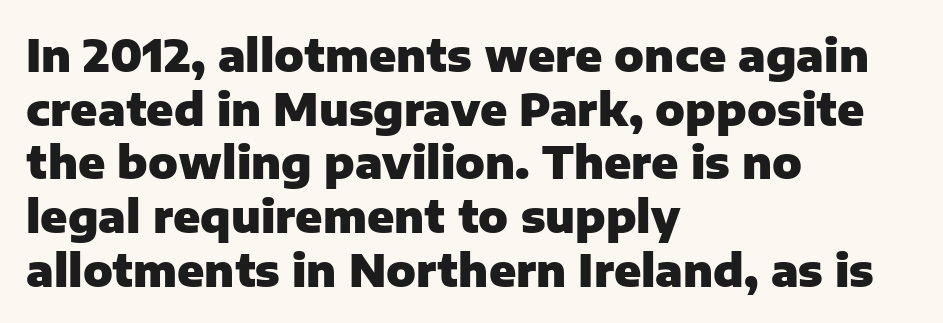
The image shows 44 px heavy sans-serif type, upright; set left-aligned, line spacing 1.22x, normal letter spacing, not underlined; low stroke contrast and a medium x-height.
